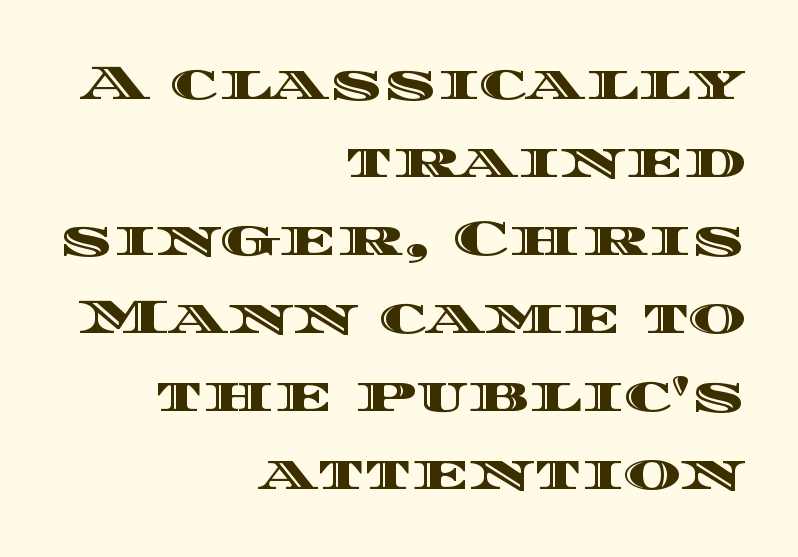
If you drew a line through each stem, it would be perfectly vertical. Typeset ragged left — the right edge is the straight one. A normal amount of white space separates one row of letters from the next. No extra tracking has been applied to these lines.
